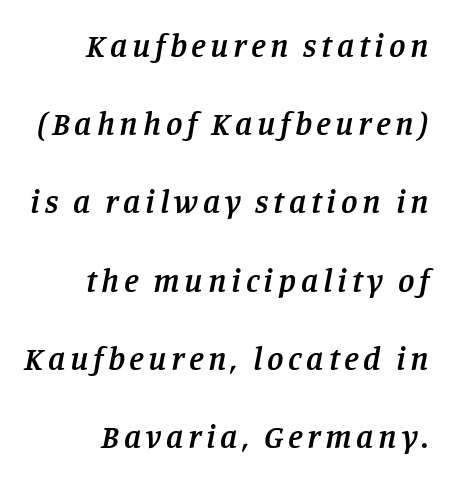
Q: Is the text bold? A: Semi-bold.
Q: Is the text italic (slanted)? A: Yes, it leans right by about 11 degrees.
Q: Is the typeface a serif or a sans-serif typeface? A: Serif.
Q: Is the text underlined? A: No.
Q: How is the paragraph aligned? A: Right-aligned.
Q: Is the spacing between lines tight, normal or loose? A: Loose.
Q: Width (condensed, normal, or wide)? A: Normal.
Q: Stroke contrast? A: Low.
Q: x-height? A: Large.
Q: Monospaced? A: No.
